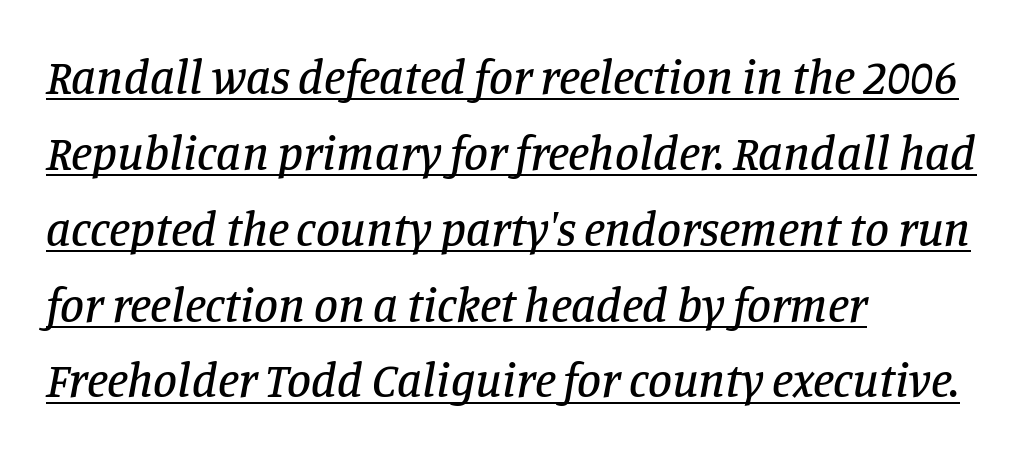
{"serif": "yes", "italic": "yes", "lean": "right", "slant_degrees": 11, "width": "normal", "stroke_contrast": "low", "x_height": "large", "monospaced": "no", "underline": "yes", "align": "left", "line_spacing": "normal", "line_spacing_ratio": 1.58, "letter_spacing": "normal", "letter_spacing_em": 0.0, "glyph_px": 48}
